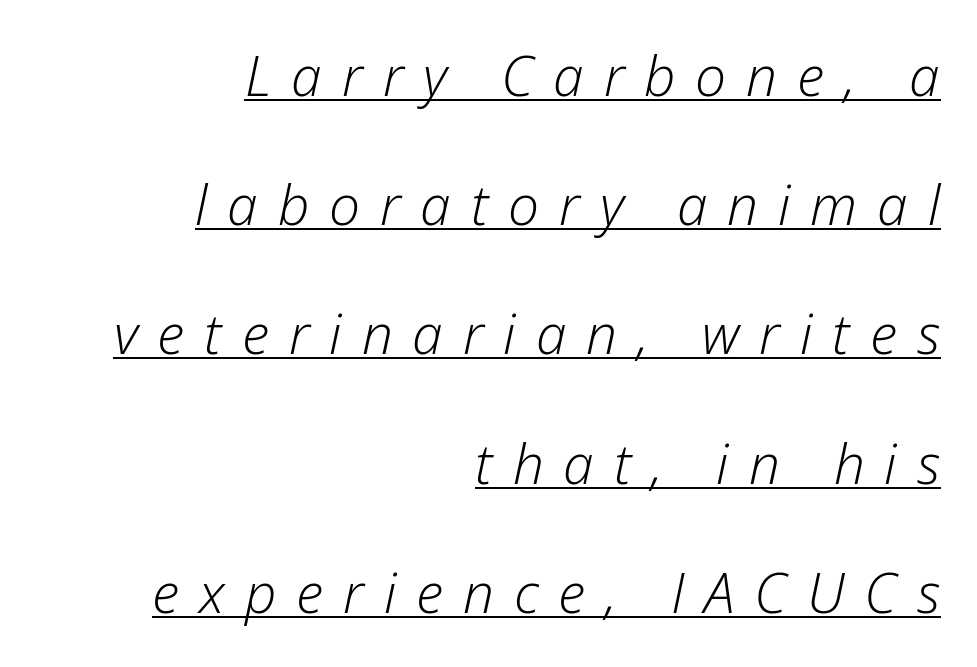
Descenders here cross a horizontal rule under the line. The lettering tilts uniformly, giving the passage an italic look. Where is the straight margin? On the right. The line-height multiplier appears high, well above default.
